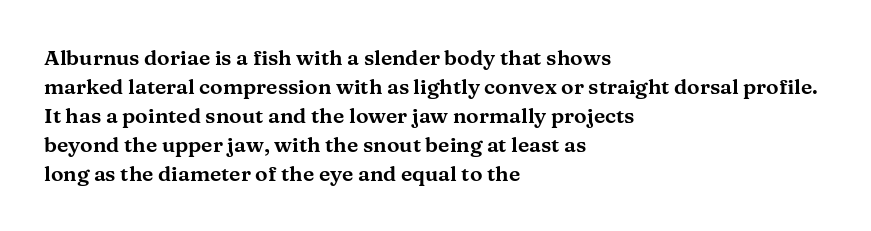
Does the leading feel generous? No, just average. Nobody touched the tracking dial on this one. This is the regular roman posture of the typeface. Visually the block forms a straight wall on the left and a jagged coastline on the right.
